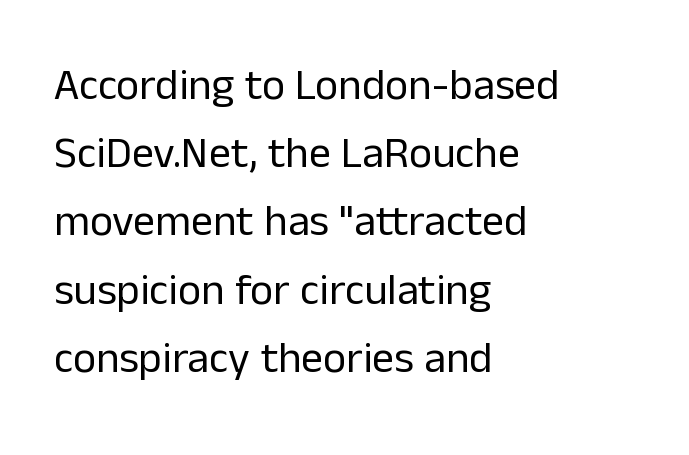
The type family on display is of the sans-serif kind. Honestly, there is no underline to notice here at all. Looks like regular typesetting: each glyph gets only the width it needs. The lettering stays uniformly vertical, giving the passage a roman look. What's the leading like? Ordinary, nothing unusual.
